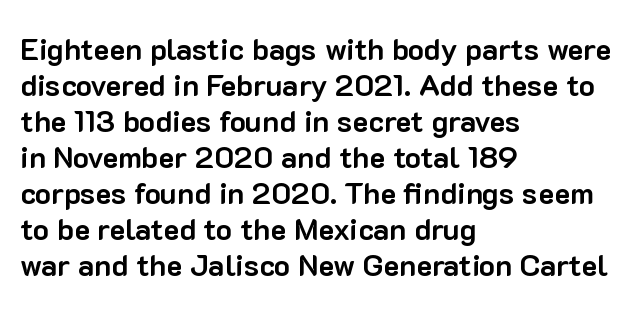
The image shows 30 px bold sans-serif type, upright; set left-aligned, line spacing 1.2x, normal letter spacing, not underlined; low stroke contrast and a medium x-height.
